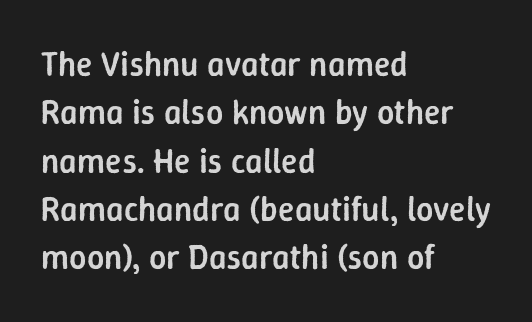
Q: Is the text bold? A: Semi-bold.
Q: Is the text italic (slanted)? A: No, it is upright.
Q: Is the typeface a serif or a sans-serif typeface? A: Sans-serif.
Q: Is the text underlined? A: No.
Q: How is the paragraph aligned? A: Left-aligned.
Q: Is the spacing between letters normal or unusually wide? A: Normal.
Q: Is the spacing between lines tight, normal or loose? A: Normal.
Q: Width (condensed, normal, or wide)? A: Normal.
Q: Stroke contrast? A: Low.
Q: x-height? A: Medium.
Q: Monospaced? A: No.
